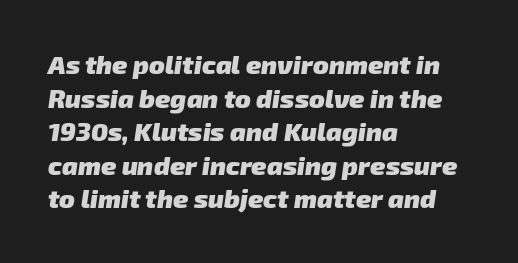
The image shows 26 px bold type; set left-aligned, normal line spacing (1.29x), normal letter spacing, not underlined.
